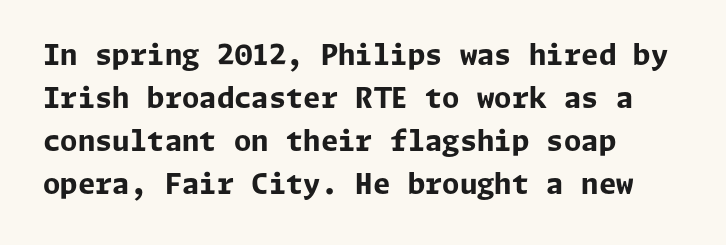
{"serif": "no", "italic": "no", "bold": "yes", "weight": "bold", "width": "normal", "stroke_contrast": "low", "x_height": "medium", "underline": "no", "align": "left", "line_spacing": "normal", "line_spacing_ratio": 1.54, "letter_spacing": "normal", "letter_spacing_em": 0.0, "glyph_px": 28}
